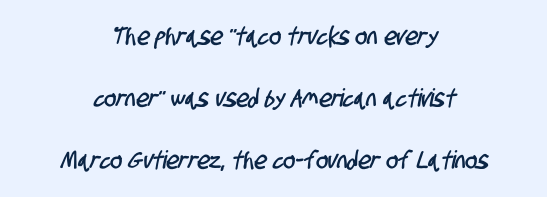
The image shows 25 px text type; set centered, loose line spacing (2.48x), normal letter spacing, not underlined.
